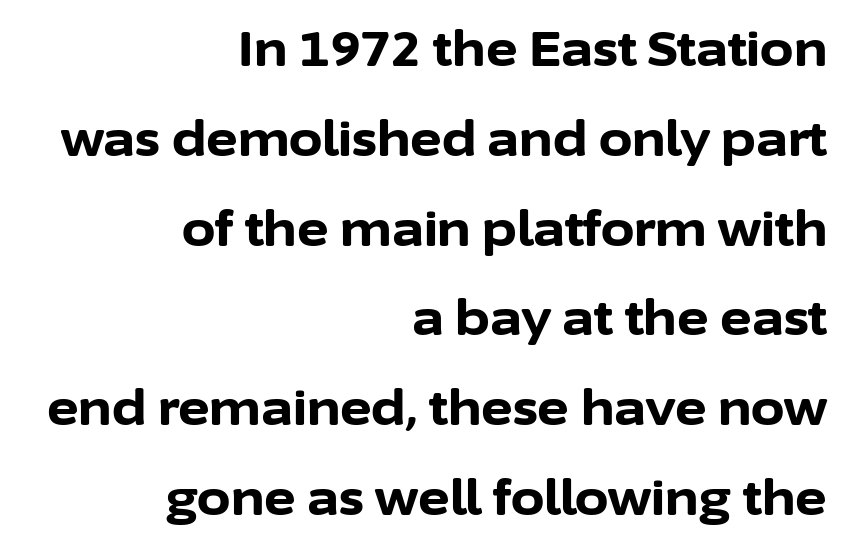
{"serif": "no", "italic": "no", "bold": "yes", "weight": "bold", "width": "normal", "stroke_contrast": "low", "x_height": "medium", "monospaced": "no", "underline": "no", "align": "right", "line_spacing_ratio": 1.87, "letter_spacing": "normal", "letter_spacing_em": 0.0, "glyph_px": 48}
